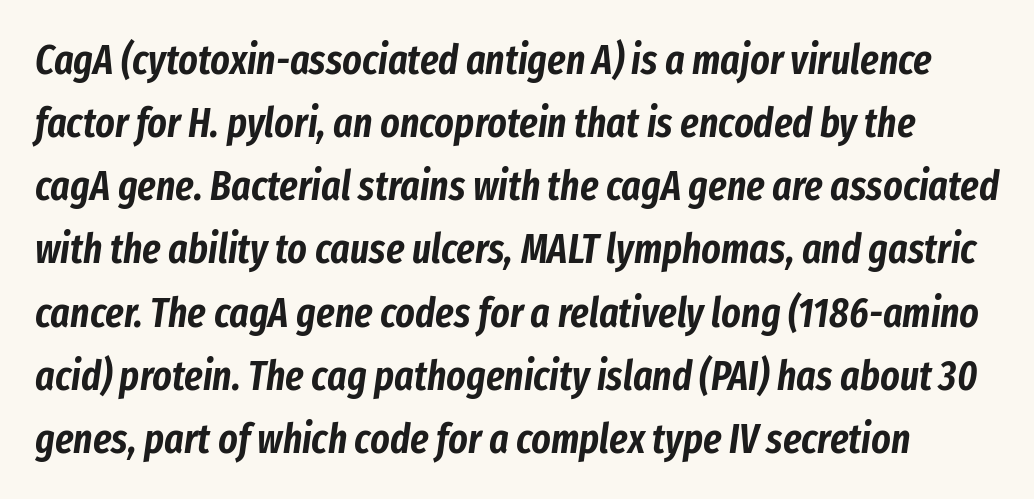
The image shows 41 px condensed type, italic (leaning right); set normal line spacing (1.54x), normal letter spacing, not underlined; low stroke contrast and a medium x-height.
